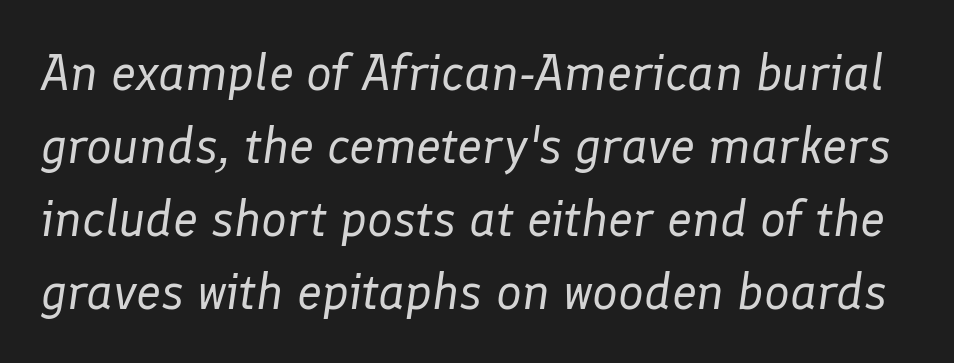
Q: Is the text bold? A: No.
Q: Is the text italic (slanted)? A: Yes, it leans right by about 8 degrees.
Q: Is the text underlined? A: No.
Q: Is the spacing between letters normal or unusually wide? A: Normal.
Q: Is the spacing between lines tight, normal or loose? A: Normal.
Q: Width (condensed, normal, or wide)? A: Normal.
Q: Stroke contrast? A: Low.
Q: x-height? A: Medium.
Q: Monospaced? A: No.
